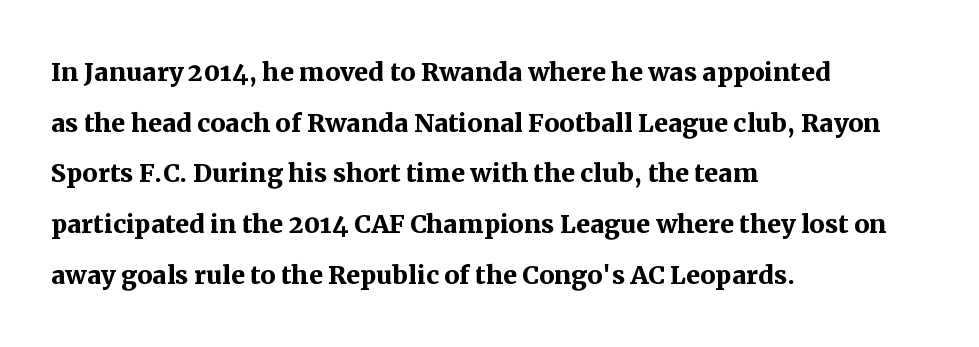
The line-height multiplier appears to be the usual default. Do the letters lean? They stand straight. Spacing verdict: proportional, widths tailored to each character. What kind of face is this? One with serifs.
